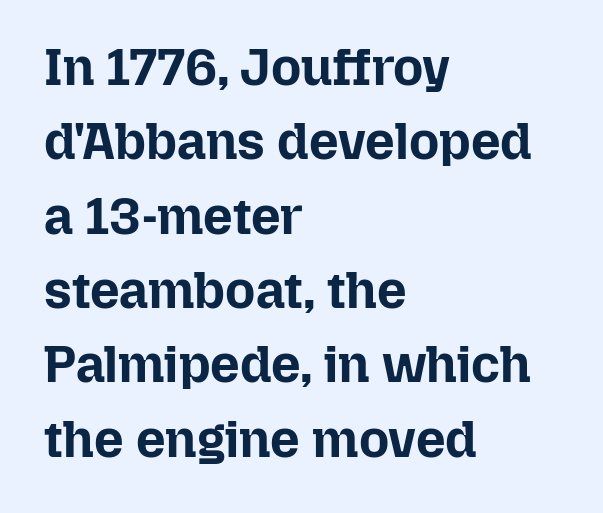
Q: Is the text bold? A: Yes.
Q: Is the text italic (slanted)? A: No, it is upright.
Q: Is the text underlined? A: No.
Q: How is the paragraph aligned? A: Left-aligned.
Q: Is the spacing between letters normal or unusually wide? A: Normal.
Q: Is the spacing between lines tight, normal or loose? A: Normal.
Q: Width (condensed, normal, or wide)? A: Normal.
Q: Stroke contrast? A: Low.
Q: x-height? A: Medium.
Q: Monospaced? A: No.
